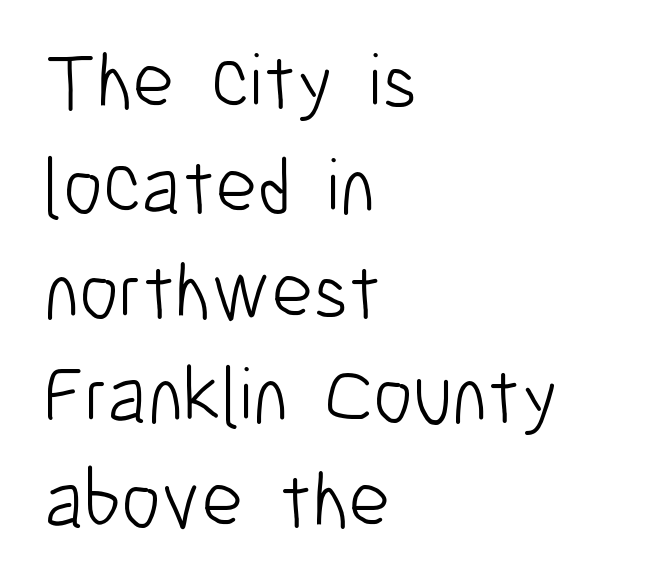
The image shows 80 px light, condensed sans-serif type, upright; set left-aligned, normal line spacing (1.31x), normal letter spacing, not underlined; low stroke contrast and a medium x-height.
